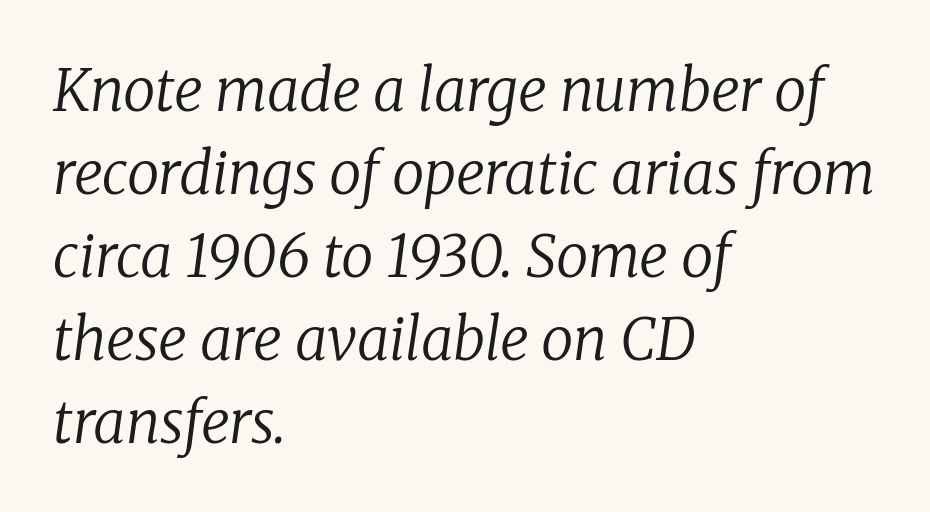
The image shows 58 px regular-weight serif type, italic (leaning right); set left-aligned, normal line spacing (1.43x), normal letter spacing, not underlined; low stroke contrast and a medium x-height.
